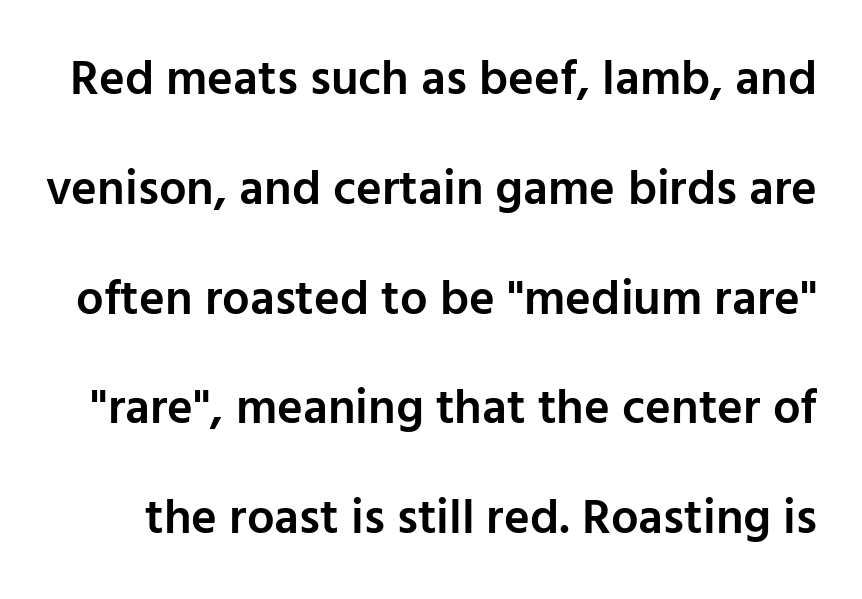
Posture: vertical. The baseline area is clear. Letterform terminals end flat and unadorned throughout the passage. Vertically, the passage feels expansive, rows floating well apart.
